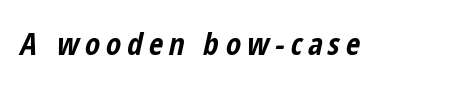
The image shows 31 px bold, condensed type, italic (leaning right); set not underlined; low stroke contrast and a medium x-height.
